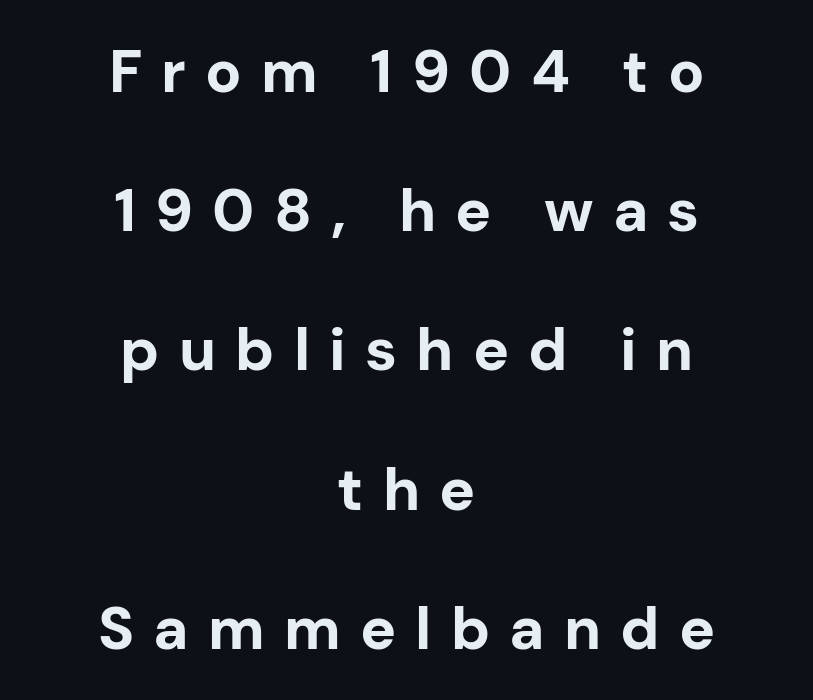
As a designer I'd log this as weight 700, bold. Where is the straight margin? There isn't one; the lines are centered. The letters are spread apart with noticeably loose tracking. Spacing verdict: proportional, widths tailored to each character. The glyphs are unaccompanied by any horizontal stroke below them. No italicization has been applied; the sample stays upright.
